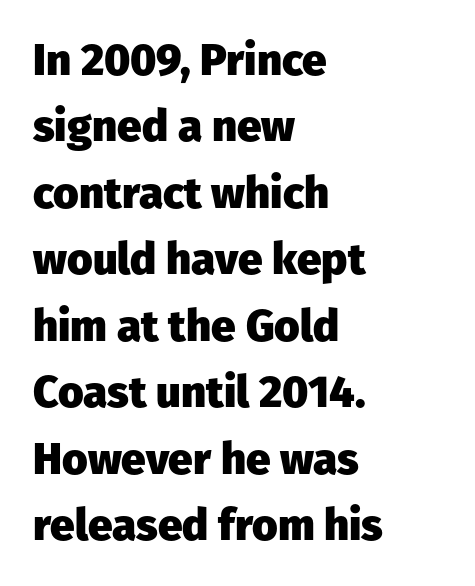
Each new line begins a customary step beneath the previous one. Are there feet on the stems? There aren't — it's a sans. How are the letters spaced? Ordinarily, with no added tracking. The lettering stays uniformly vertical, giving the passage a roman look. Here the designer chose a conventional face with non-uniform glyph widths.
